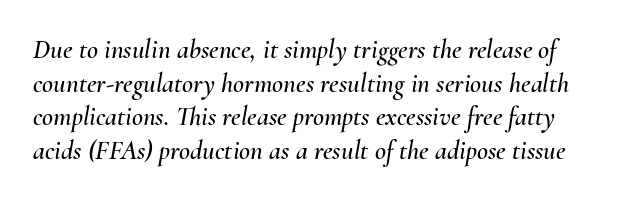
The image shows 27 px text type, italic (leaning right); set normal line spacing (1.25x), normal letter spacing, not underlined.
